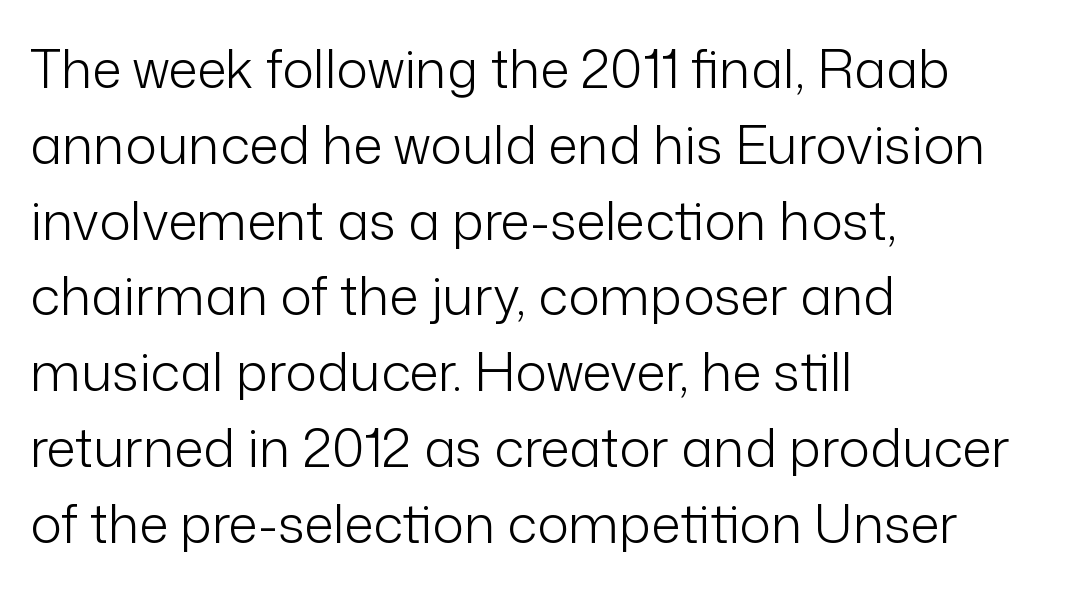
Q: Is the text bold? A: No.
Q: Is the text italic (slanted)? A: No, it is upright.
Q: Is the typeface a serif or a sans-serif typeface? A: Sans-serif.
Q: Is the text underlined? A: No.
Q: How is the paragraph aligned? A: Left-aligned.
Q: Is the spacing between letters normal or unusually wide? A: Normal.
Q: Is the spacing between lines tight, normal or loose? A: Normal.
Q: Width (condensed, normal, or wide)? A: Normal.
Q: Stroke contrast? A: Low.
Q: x-height? A: Medium.
Q: Monospaced? A: No.
